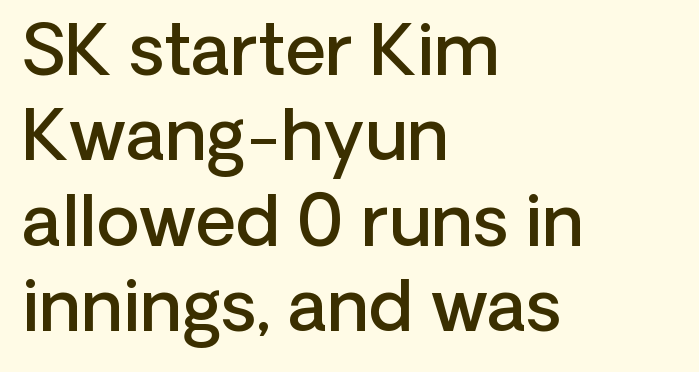
Q: Is the text bold? A: Semi-bold.
Q: Is the text italic (slanted)? A: No, it is upright.
Q: Is the typeface a serif or a sans-serif typeface? A: Sans-serif.
Q: Is the text underlined? A: No.
Q: How is the paragraph aligned? A: Left-aligned.
Q: Is the spacing between letters normal or unusually wide? A: Normal.
Q: Width (condensed, normal, or wide)? A: Normal.
Q: Stroke contrast? A: Low.
Q: x-height? A: Medium.
Q: Monospaced? A: No.
